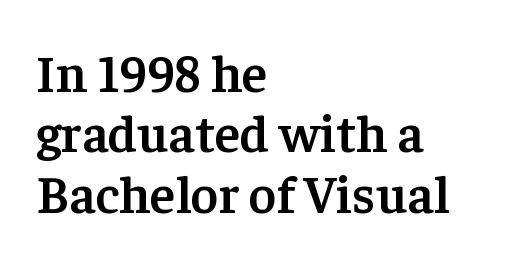
{"serif": "yes", "italic": "no", "bold": "semi", "weight": "semibold", "width": "normal", "stroke_contrast": "low", "x_height": "medium", "monospaced": "no", "underline": "no", "align": "left", "line_spacing": "tight", "line_spacing_ratio": 1.14, "letter_spacing": "normal", "letter_spacing_em": 0.0, "glyph_px": 53}
